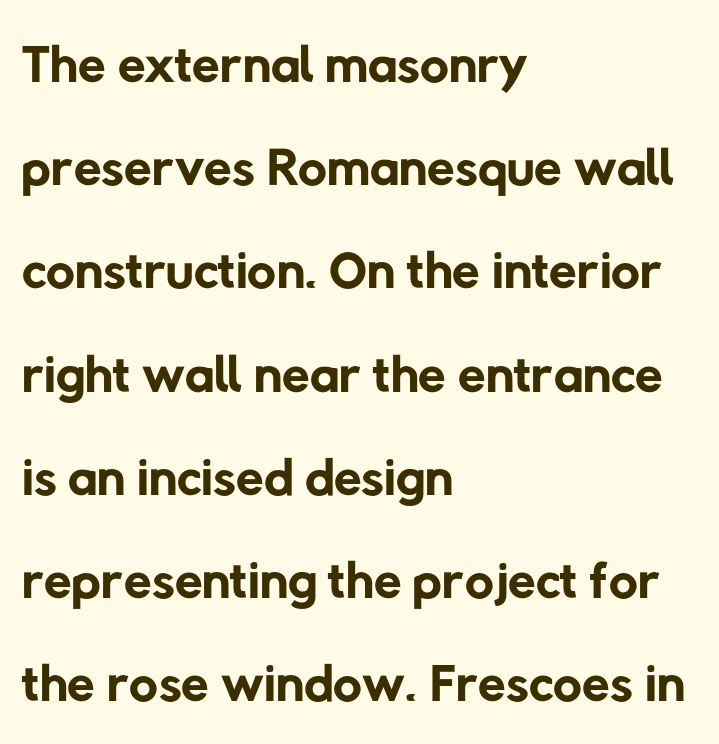
Weight: not bold — regular or lighter. Interline gaps are of average width in this sample. Beneath every word, the page is bare. Between one letter and the next there's only the usual sliver of space.
